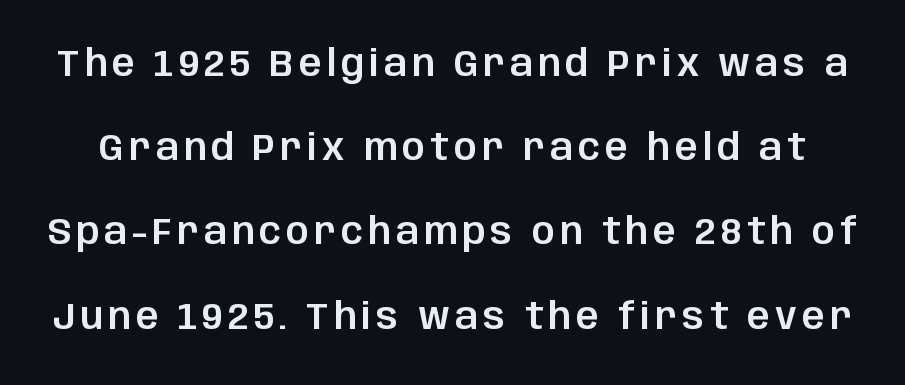
Q: Is the text italic (slanted)? A: No, it is upright.
Q: Is the typeface a serif or a sans-serif typeface? A: Sans-serif.
Q: Is the text underlined? A: No.
Q: Is the spacing between lines tight, normal or loose? A: Loose.
Q: Width (condensed, normal, or wide)? A: Normal.
Q: Stroke contrast? A: Low.
Q: x-height? A: Large.
Q: Monospaced? A: No.
